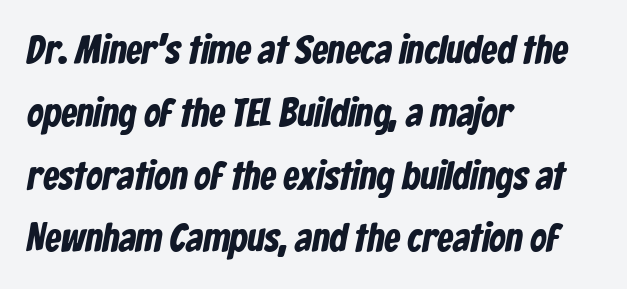
The image shows 40 px bold, condensed sans-serif type; set left-aligned, normal line spacing (1.57x), normal letter spacing, not underlined; low stroke contrast and a medium x-height.
